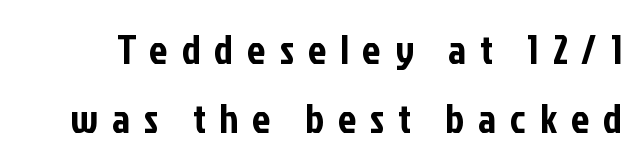
The type is letterspaced generously, with wide tracking. Proportional: the letters do not fall into vertical columns. This is sans-serif lettering, the kind often seen on screens and signage. Quick note: not italic, upright. The space directly below the letters is spotless.
